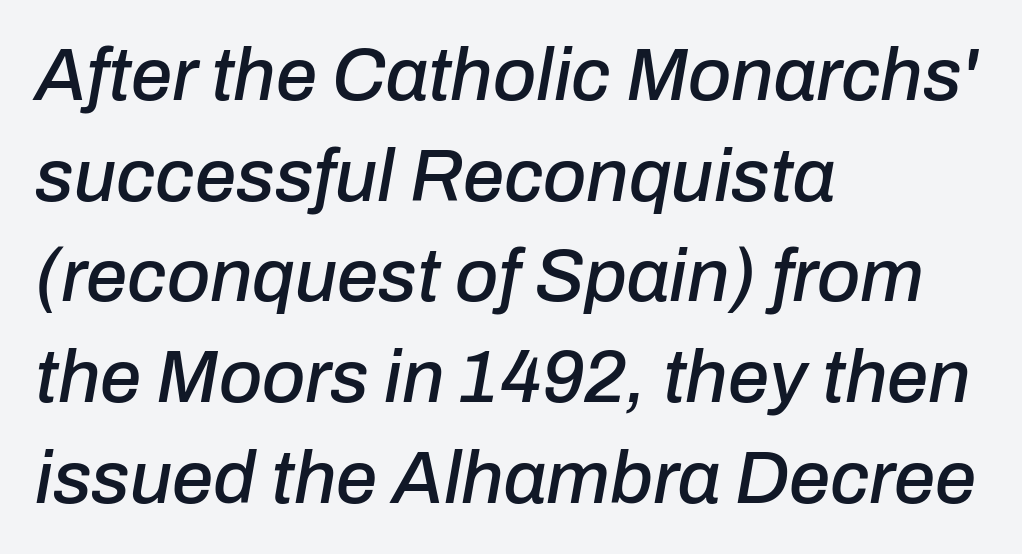
The image shows 74 px text type, italic (leaning right); set left-aligned, normal line spacing (1.36x), normal letter spacing, not underlined; low stroke contrast and a medium x-height.
